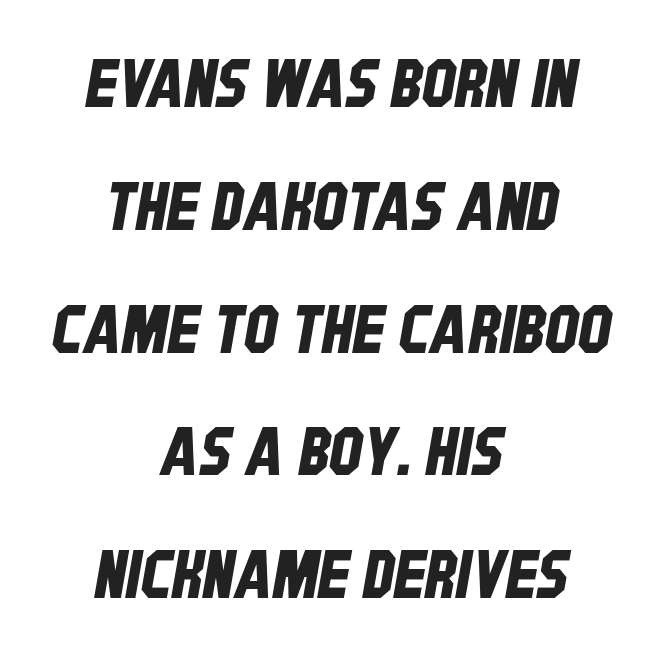
The image shows 66 px condensed sans-serif type; set centered, line spacing 1.86x, normal letter spacing, not underlined; low stroke contrast and a large x-height.
